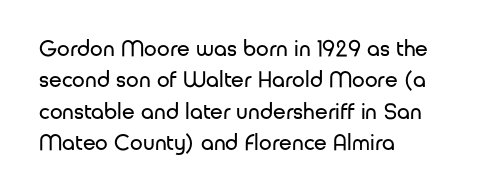
One glance says typical: line gaps are just what's usual. What stands out about the letter spacing? Nothing — it is the standard amount. This reads as an unemphasized weight, regular at the heaviest. The text block is weighted toward the left margin, trailing off unevenly rightward. Descender tails drop into unmarked territory. The specimen reads as upright at a glance.
